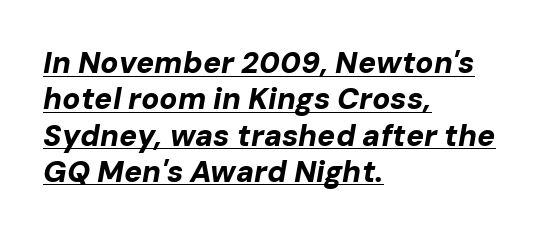
The image shows 30 px bold type, italic (leaning right); set left-aligned, line spacing 1.21x, normal letter spacing, underlined; low stroke contrast and a medium x-height.
